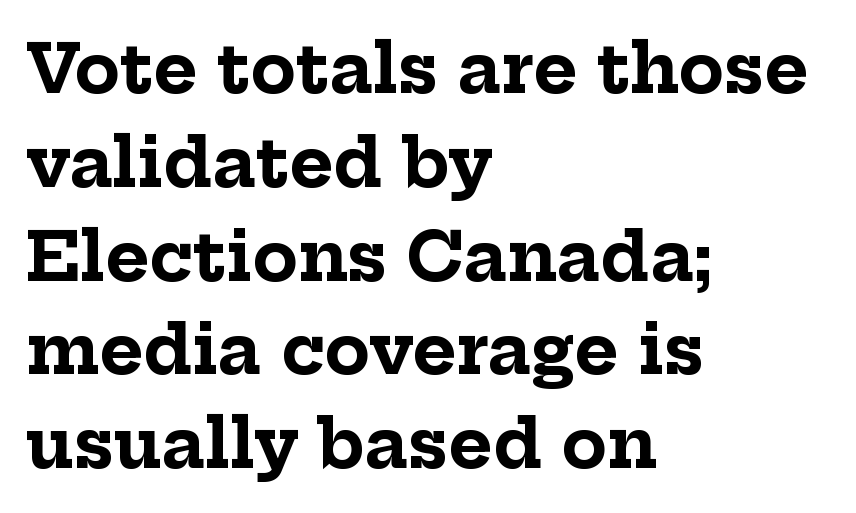
Q: Is the text bold? A: Yes.
Q: Is the text italic (slanted)? A: No, it is upright.
Q: Is the typeface a serif or a sans-serif typeface? A: Serif.
Q: Is the text underlined? A: No.
Q: How is the paragraph aligned? A: Left-aligned.
Q: Is the spacing between letters normal or unusually wide? A: Normal.
Q: Is the spacing between lines tight, normal or loose? A: Normal.
Q: Width (condensed, normal, or wide)? A: Normal.
Q: Stroke contrast? A: Low.
Q: x-height? A: Medium.
Q: Monospaced? A: No.
